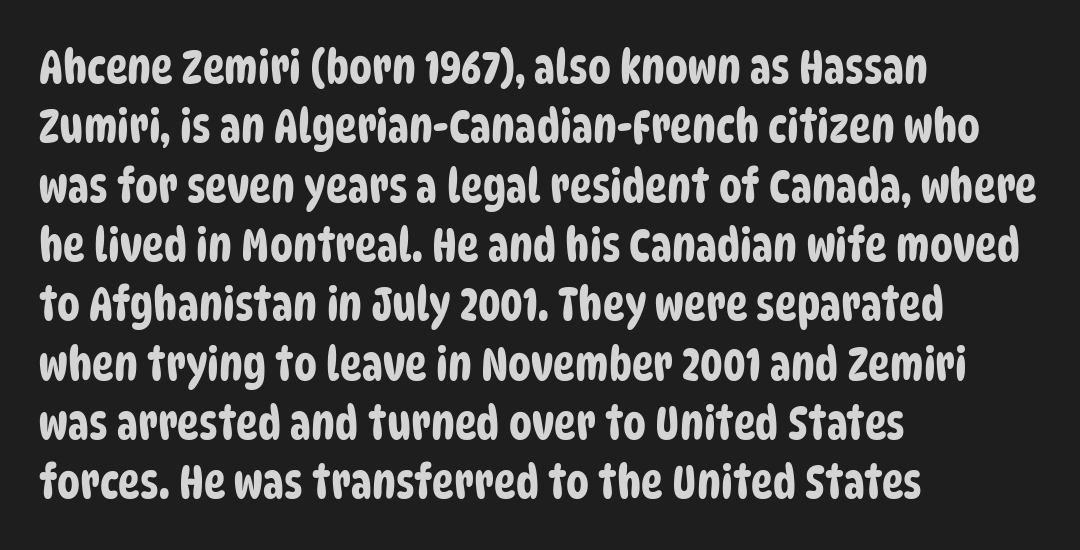
{"serif": "no", "width": "condensed", "stroke_contrast": "low", "x_height": "large", "monospaced": "no", "underline": "no", "align": "left", "line_spacing": "normal", "line_spacing_ratio": 1.29, "letter_spacing": "normal", "letter_spacing_em": 0.0, "glyph_px": 46}
